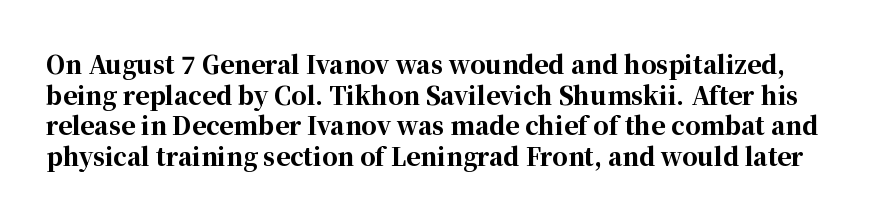
Tracking here is standard; glyphs follow each other at the usual distance. The font is running at its bold setting. Notice how the stems are strictly vertical — no italics here. The zone under the glyphs is completely vacant. The passage shown stacks its lines at a standard gap.
